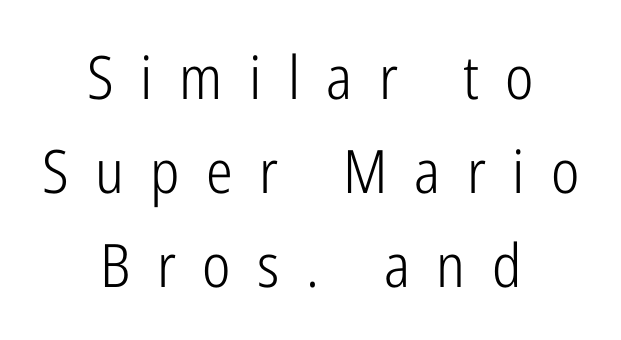
{"serif": "no", "italic": "no", "bold": "no", "weight": "light", "width": "condensed", "stroke_contrast": "low", "x_height": "medium", "monospaced": "no", "underline": "no", "align": "center", "line_spacing": "normal", "line_spacing_ratio": 1.57, "letter_spacing": "wide", "letter_spacing_em": 0.44, "glyph_px": 60}
